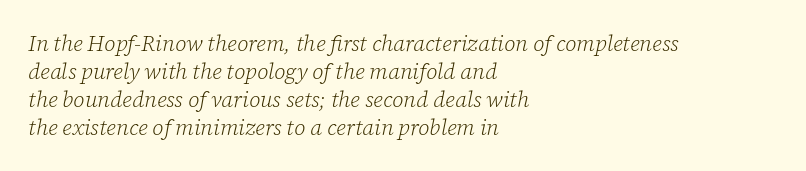
The image shows 22 px text type, italic (leaning right); set left-aligned, normal line spacing (1.27x), normal letter spacing, not underlined.
